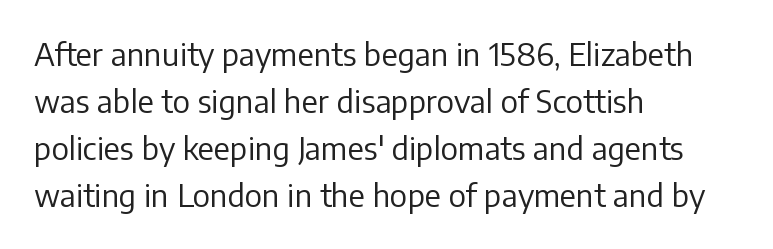
{"serif": "no", "italic": "no", "bold": "no", "weight": "regular", "width": "normal", "stroke_contrast": "low", "x_height": "medium", "monospaced": "no", "underline": "no", "align": "left", "line_spacing": "normal", "line_spacing_ratio": 1.52, "letter_spacing": "normal", "letter_spacing_em": 0.0, "glyph_px": 31}
